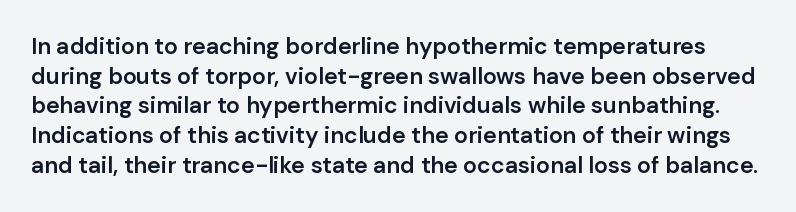
Q: Is the text bold? A: Semi-bold.
Q: Is the text italic (slanted)? A: No, it is upright.
Q: Is the text underlined? A: No.
Q: Is the spacing between letters normal or unusually wide? A: Normal.
Q: Is the spacing between lines tight, normal or loose? A: Normal.
